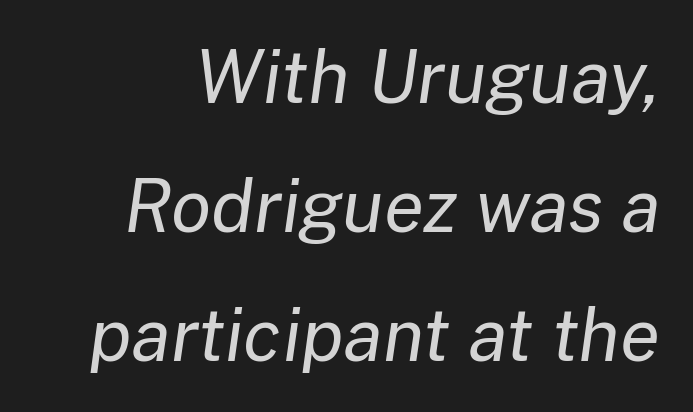
Spacing verdict: proportional, widths tailored to each character. Heft: none added — not bold. Students, note that the glyphs here touch the page at normal intervals. The glyphs look as if they've been sheared to an angle.
